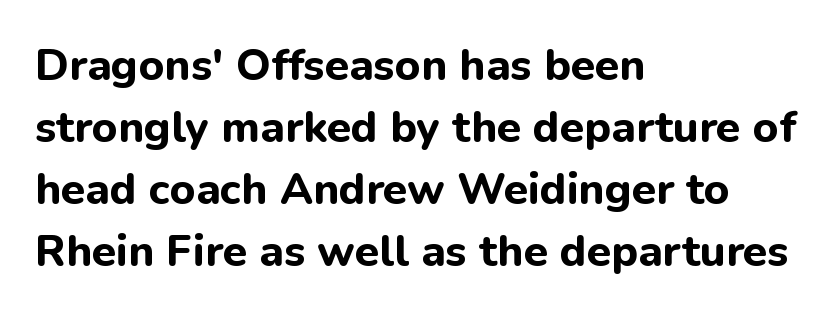
Q: Is the text bold? A: Yes.
Q: Is the text italic (slanted)? A: No, it is upright.
Q: Is the typeface a serif or a sans-serif typeface? A: Sans-serif.
Q: Is the text underlined? A: No.
Q: How is the paragraph aligned? A: Left-aligned.
Q: Is the spacing between letters normal or unusually wide? A: Normal.
Q: Is the spacing between lines tight, normal or loose? A: Normal.
Q: Width (condensed, normal, or wide)? A: Normal.
Q: Stroke contrast? A: Low.
Q: x-height? A: Medium.
Q: Monospaced? A: No.
